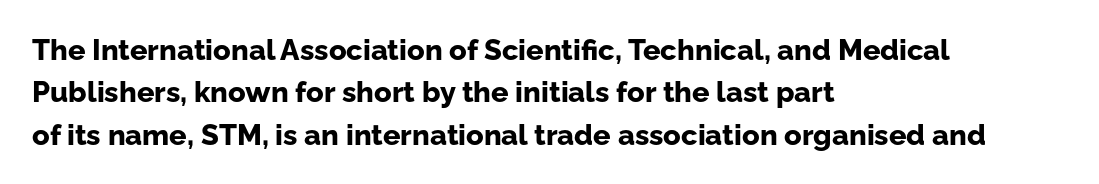
{"serif": "no", "italic": "no", "bold": "yes", "weight": "bold", "width": "normal", "stroke_contrast": "low", "x_height": "medium", "monospaced": "no", "underline": "no", "align": "left", "line_spacing": "normal", "line_spacing_ratio": 1.46, "letter_spacing": "normal", "letter_spacing_em": 0.0, "glyph_px": 29}
